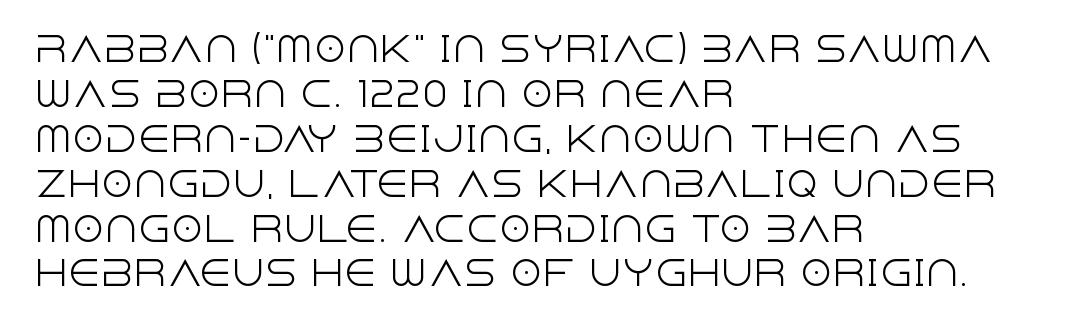
The letters advance in unequal steps, a hallmark of proportional type. The tracking reads as untouched default to a designer's eye. Horizontally, the lines are justified to the leading edge only. Descender tails drop into unmarked territory.
